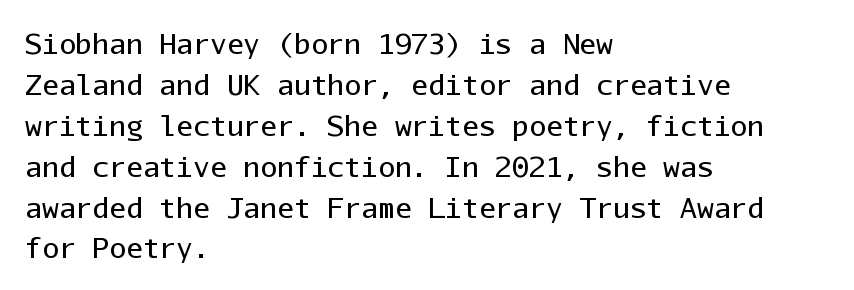
{"serif": "no", "italic": "no", "bold": "no", "weight": "regular", "width": "normal", "stroke_contrast": "low", "x_height": "medium", "monospaced": "yes", "underline": "no", "align": "left", "line_spacing": "normal", "line_spacing_ratio": 1.46, "letter_spacing": "normal", "letter_spacing_em": 0.0, "glyph_px": 28}
